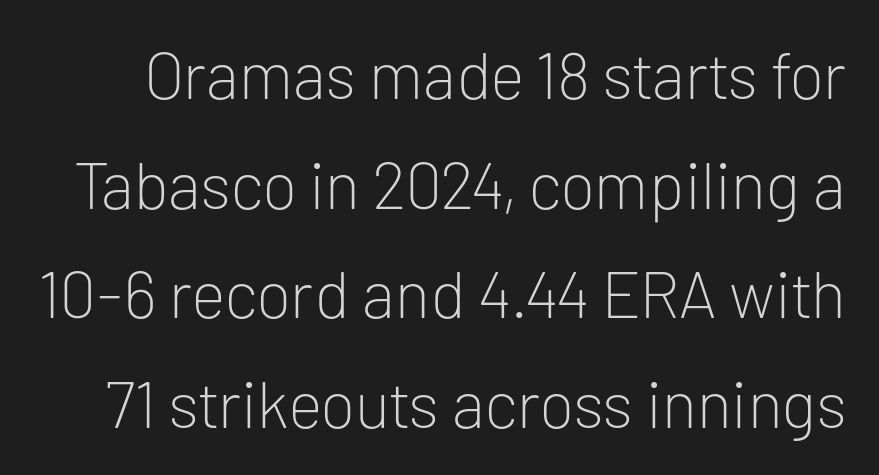
Q: Is the text bold? A: No.
Q: Is the text italic (slanted)? A: No, it is upright.
Q: Is the typeface a serif or a sans-serif typeface? A: Sans-serif.
Q: Is the text underlined? A: No.
Q: Is the spacing between letters normal or unusually wide? A: Normal.
Q: Is the spacing between lines tight, normal or loose? A: Normal.
Q: Width (condensed, normal, or wide)? A: Normal.
Q: Stroke contrast? A: Low.
Q: x-height? A: Medium.
Q: Monospaced? A: No.
